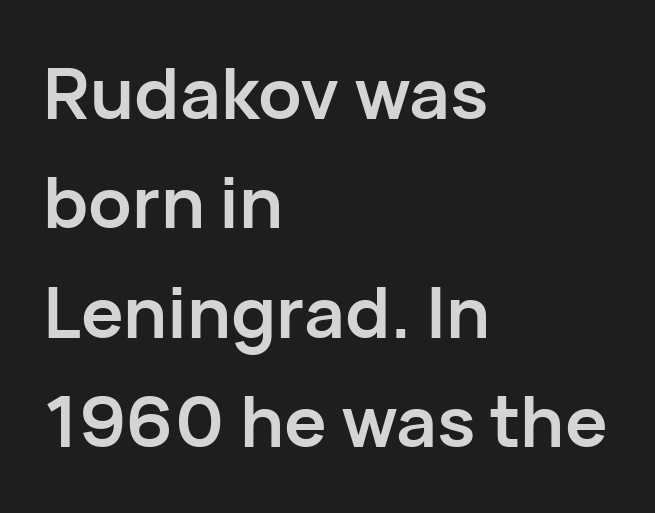
{"serif": "no", "italic": "no", "bold": "yes", "weight": "semibold", "width": "normal", "stroke_contrast": "low", "x_height": "medium", "monospaced": "no", "underline": "no", "align": "left", "line_spacing": "normal", "line_spacing_ratio": 1.54, "letter_spacing": "normal", "letter_spacing_em": 0.0, "glyph_px": 71}
